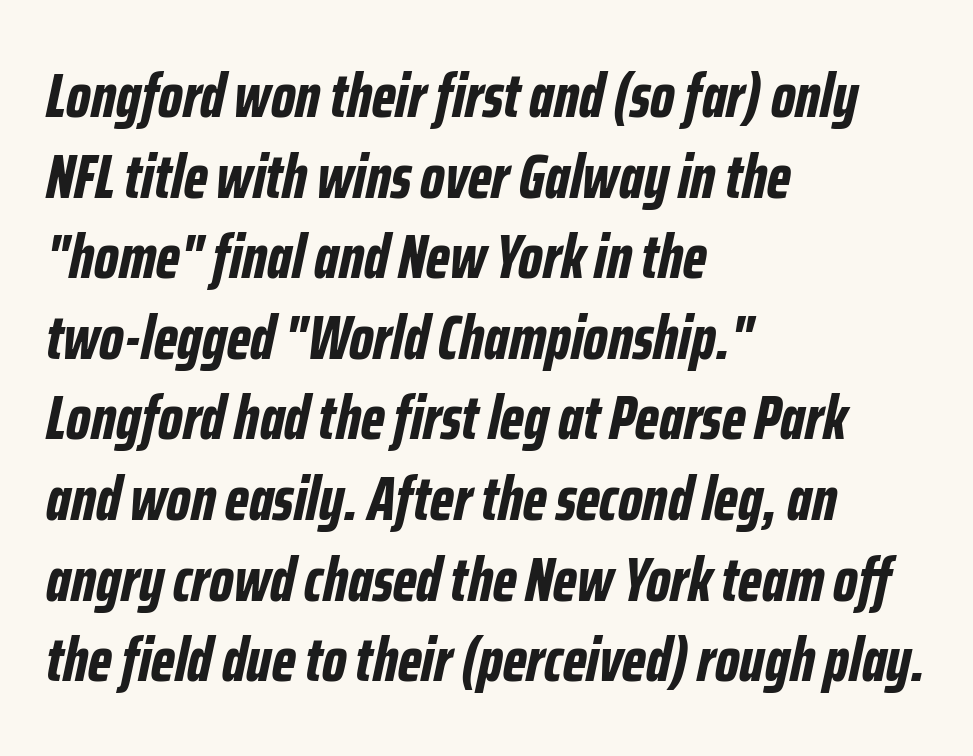
Thick stems and heavy bowls — unmistakably bold. A typesetter would call this proportional, since set widths differ per character. Nothing unusual about the tracking: characters are spaced as the font intends. This sample is left-justified, so line endings fall wherever the words run out. There's an unmistakable incline to the writing here.
